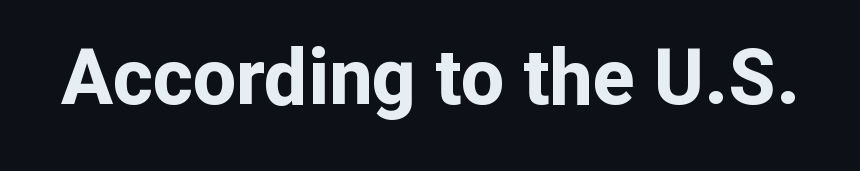
Q: Is the text bold? A: Yes.
Q: Is the text italic (slanted)? A: No, it is upright.
Q: Is the typeface a serif or a sans-serif typeface? A: Sans-serif.
Q: Is the text underlined? A: No.
Q: Is the spacing between letters normal or unusually wide? A: Normal.
Q: Width (condensed, normal, or wide)? A: Normal.
Q: Stroke contrast? A: Low.
Q: x-height? A: Medium.
Q: Monospaced? A: No.
